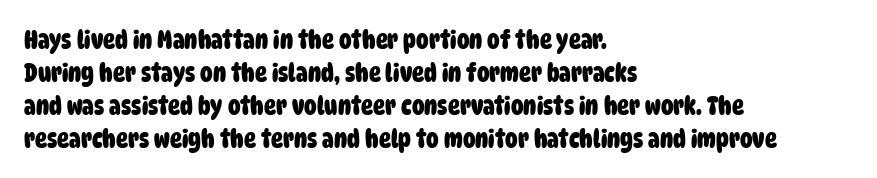
The image shows 25 px bold type; set left-aligned, normal line spacing (1.32x), normal letter spacing, not underlined.
